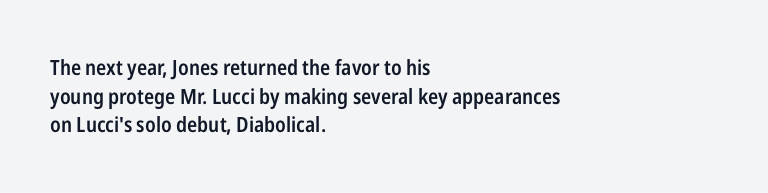
Q: Is the text bold? A: Semi-bold.
Q: Is the text italic (slanted)? A: No, it is upright.
Q: Is the text underlined? A: No.
Q: How is the paragraph aligned? A: Left-aligned.
Q: Is the spacing between letters normal or unusually wide? A: Normal.
Q: Is the spacing between lines tight, normal or loose? A: Normal.
